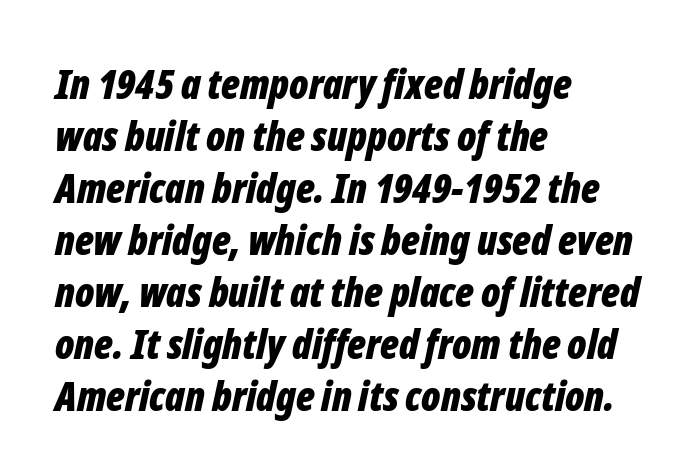
The image shows 41 px bold, condensed type, italic (leaning right); set left-aligned, normal line spacing (1.27x), normal letter spacing, not underlined; low stroke contrast and a medium x-height.
